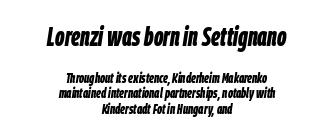
Compared with ordinary roman type, these characters are visibly tilted. These lines stack symmetrically, like a column narrowing and widening about its center. Scale decreases going downward across the two blocks. Glance below the letters and you will spot only blank space. Weight check: bold — yes, fully. Does extra space separate the letters? No, they use regular spacing.
